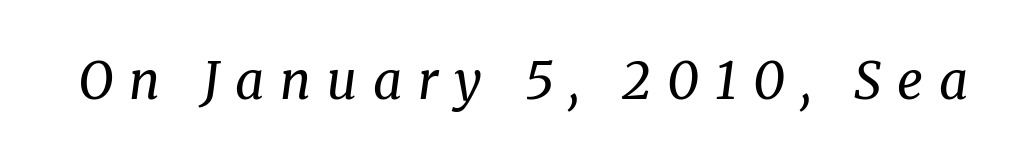
The image shows 51 px regular-weight serif type, italic (leaning right); set unusually wide letter spacing (+0.31 em), not underlined; medium stroke contrast and a medium x-height.
